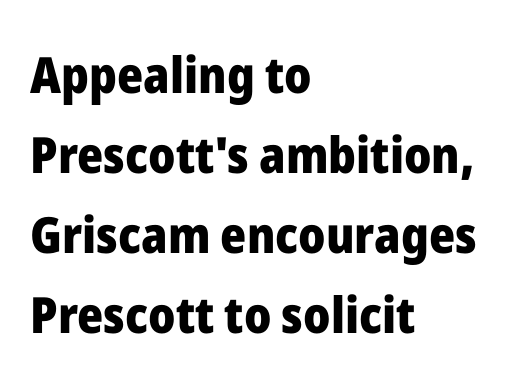
{"serif": "no", "italic": "no", "bold": "yes", "weight": "heavy", "width": "normal", "stroke_contrast": "low", "x_height": "medium", "monospaced": "no", "underline": "no", "align": "left", "line_spacing": "normal", "line_spacing_ratio": 1.6, "letter_spacing": "normal", "letter_spacing_em": 0.0, "glyph_px": 50}
